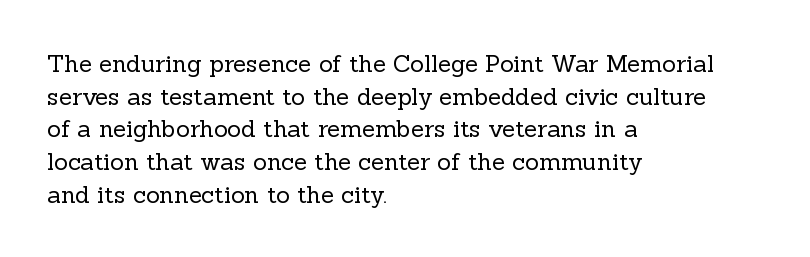
Q: Is the text bold? A: No.
Q: Is the text italic (slanted)? A: No, it is upright.
Q: Is the text underlined? A: No.
Q: How is the paragraph aligned? A: Left-aligned.
Q: Is the spacing between letters normal or unusually wide? A: Normal.
Q: Is the spacing between lines tight, normal or loose? A: Normal.
